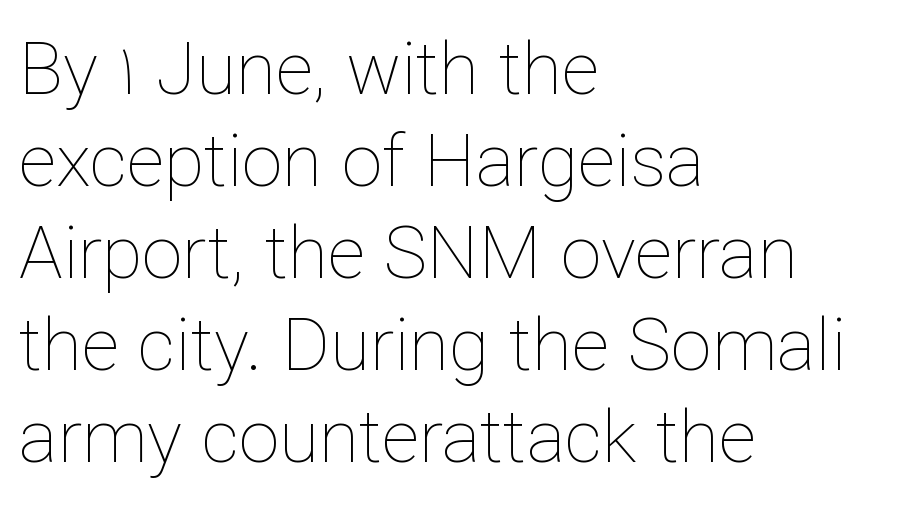
These lines were composed using upright roman letters. Each letter keeps its own natural width here, so spacing adapts to shape. Default kerning and tracking; the words read as compact shapes. The font sits on the lighter half of the weight spectrum, regular included. If you drew a ruler down the left edge, every line would touch it. Letters rest on an invisible, unmarked baseline.
